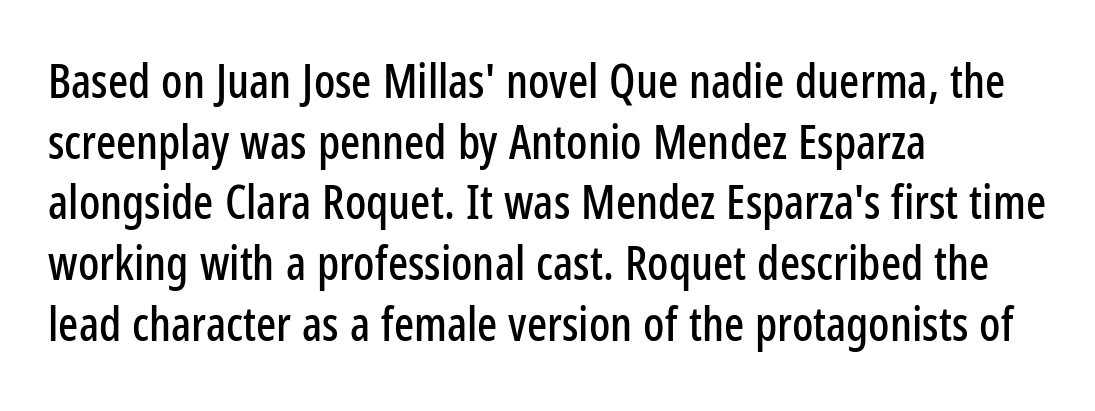
{"serif": "no", "italic": "no", "width": "condensed", "stroke_contrast": "low", "x_height": "medium", "monospaced": "no", "underline": "no", "align": "left", "line_spacing": "normal", "line_spacing_ratio": 1.29, "letter_spacing": "normal", "letter_spacing_em": 0.0, "glyph_px": 47}
